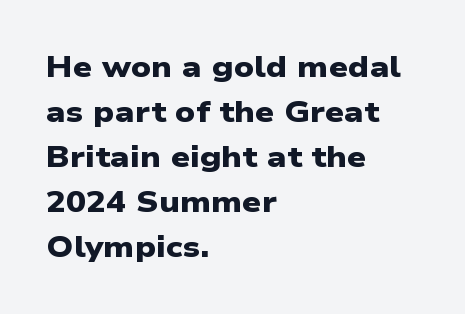
{"serif": "no", "bold": "yes", "weight": "heavy", "width": "wide", "stroke_contrast": "low", "x_height": "medium", "monospaced": "no", "underline": "no", "align": "left", "line_spacing": "normal", "line_spacing_ratio": 1.5, "letter_spacing": "normal", "letter_spacing_em": 0.0, "glyph_px": 30}
